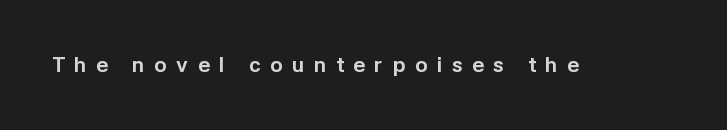
{"italic": "no", "bold": "yes", "underline": "no", "letter_spacing": "wide", "letter_spacing_em": 0.45, "glyph_px": 21}
